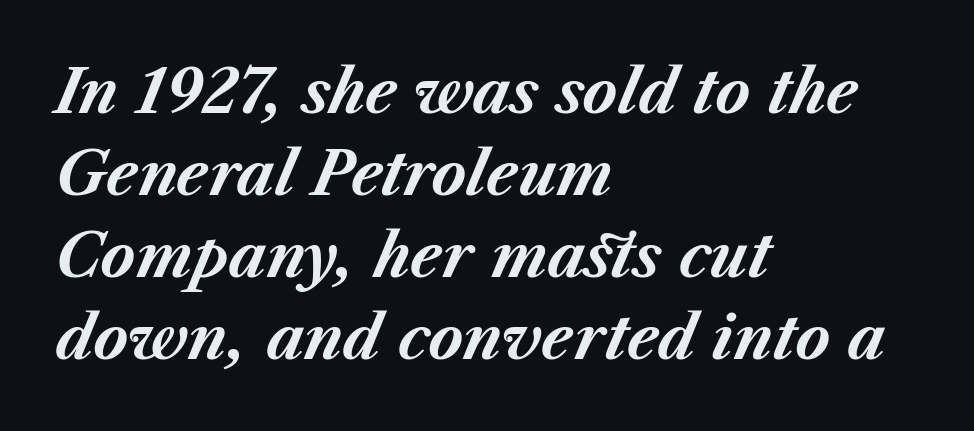
Proportional: the letters do not fall into vertical columns. How would I describe the line gaps? Plain and ordinary. An italicized treatment has been applied to the whole sample. Letter spacing: default. A clean baseline with only descenders dipping below it.
